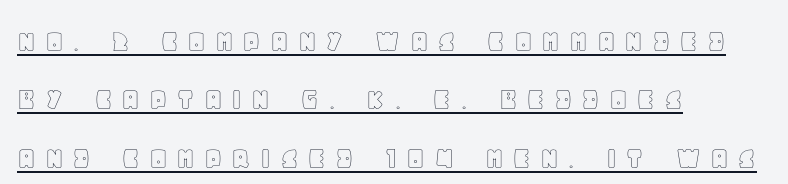
{"italic": "no", "width": "normal", "x_height": "large", "monospaced": "no", "underline": "yes", "align": "left", "line_spacing_ratio": 1.77, "letter_spacing": "wide", "letter_spacing_em": 0.26, "glyph_px": 33}
